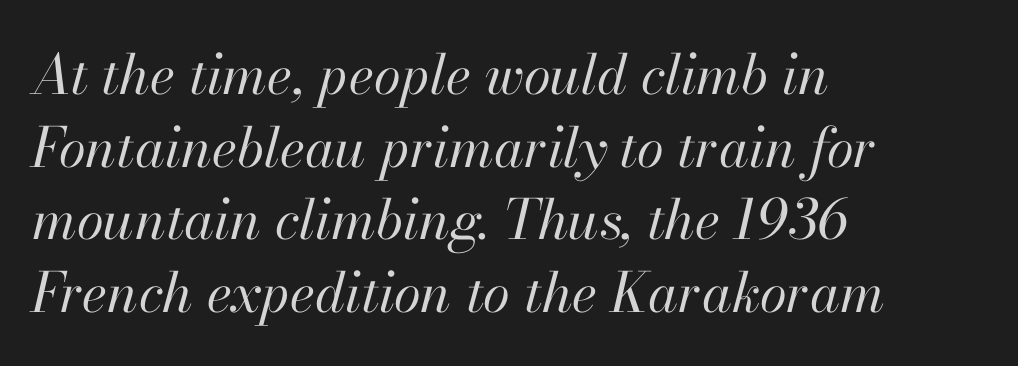
Words float on clear page, feet unadorned. Observe the ordinary spacing: letters are neighbours, not strangers. Does the leading feel generous? No, just average. Tall strokes in this sample are angled rather than plumb.
